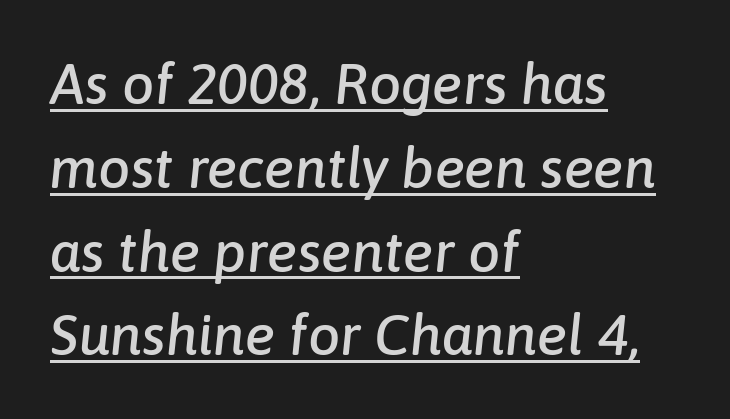
{"italic": "yes", "lean": "right", "slant_degrees": 6, "width": "normal", "stroke_contrast": "low", "x_height": "medium", "monospaced": "no", "underline": "yes", "align": "left", "line_spacing": "normal", "line_spacing_ratio": 1.47, "letter_spacing": "normal", "letter_spacing_em": 0.0, "glyph_px": 57}
